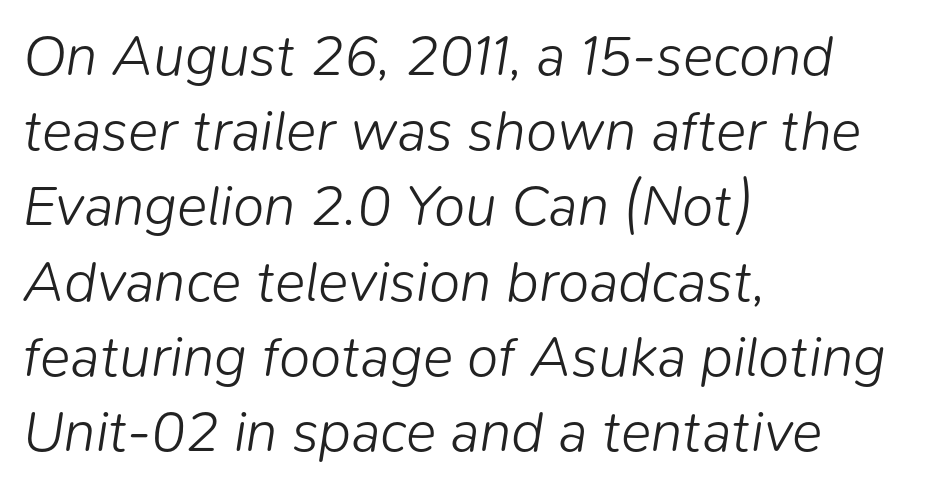
Anything drawn beneath the words? Only blank space. Layout note: lines flush left. Character widths vary here, with narrow letters taking less room than wide ones. The horizontal fit of the characters is conventional and even. Slanted lettering throughout. Ink coverage per letter is moderate at most.
